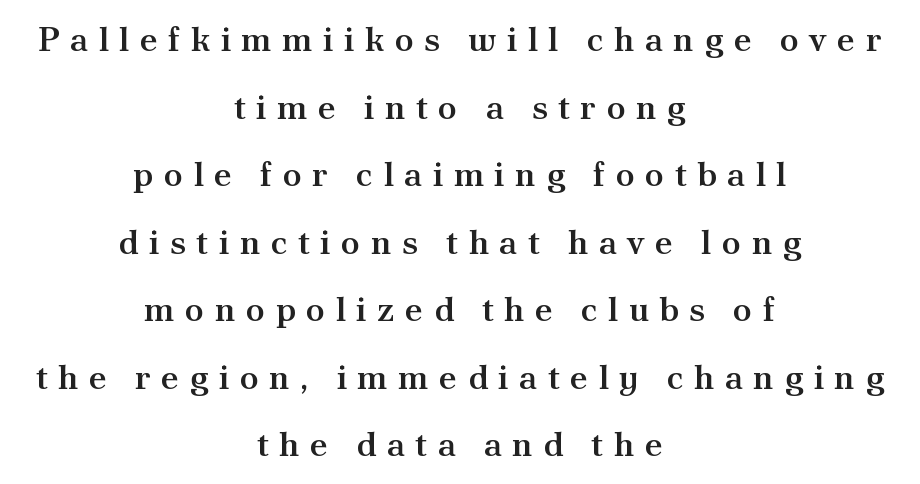
The image shows 35 px semibold serif type, upright; set centered, loose line spacing (1.93x), unusually wide letter spacing (+0.29 em), not underlined; medium stroke contrast and a small x-height.
